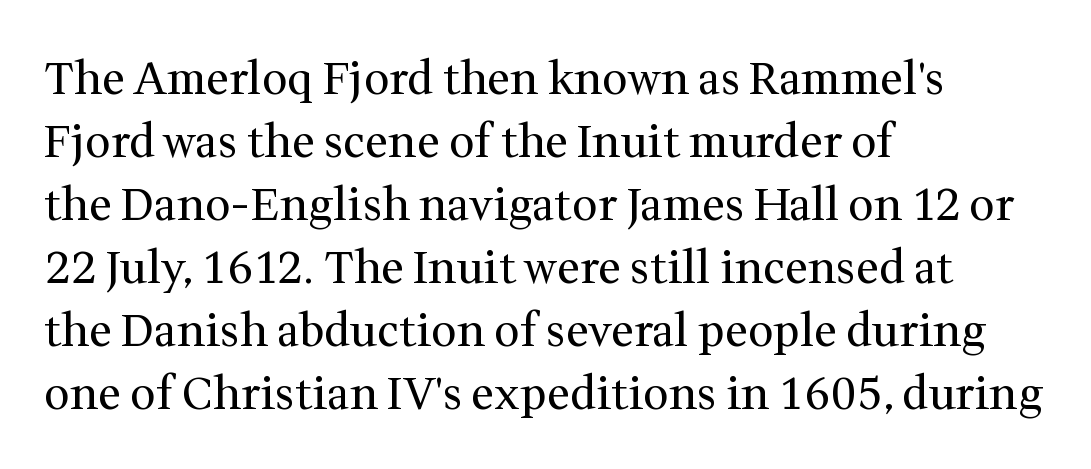
{"serif": "yes", "italic": "no", "bold": "no", "weight": "regular", "width": "normal", "stroke_contrast": "medium", "x_height": "medium", "monospaced": "no", "underline": "no", "align": "left", "line_spacing": "normal", "line_spacing_ratio": 1.4, "letter_spacing": "normal", "letter_spacing_em": 0.0, "glyph_px": 45}
